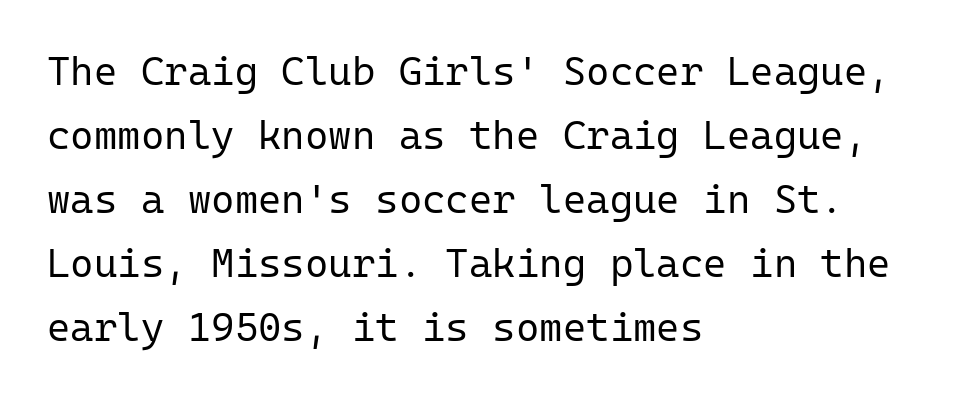
The image shows 40 px regular-weight sans-serif type, upright, monospaced; set left-aligned, normal line spacing (1.6x), normal letter spacing, not underlined; low stroke contrast and a medium x-height.
